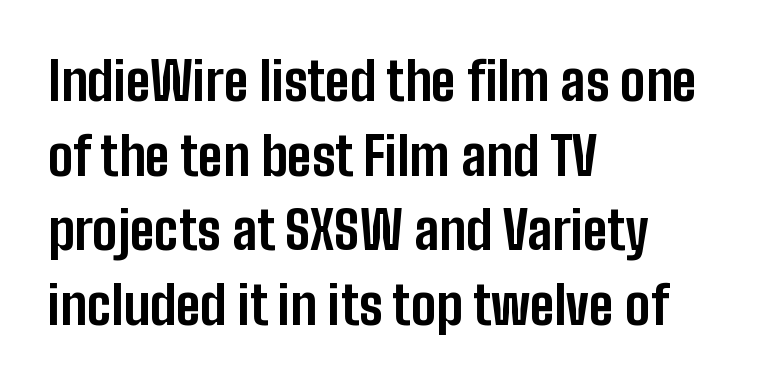
Q: Is the text bold? A: Yes.
Q: Is the text italic (slanted)? A: No, it is upright.
Q: Is the typeface a serif or a sans-serif typeface? A: Sans-serif.
Q: Is the text underlined? A: No.
Q: How is the paragraph aligned? A: Left-aligned.
Q: Is the spacing between letters normal or unusually wide? A: Normal.
Q: Is the spacing between lines tight, normal or loose? A: Normal.
Q: Width (condensed, normal, or wide)? A: Condensed.
Q: Stroke contrast? A: Low.
Q: x-height? A: Medium.
Q: Monospaced? A: No.
